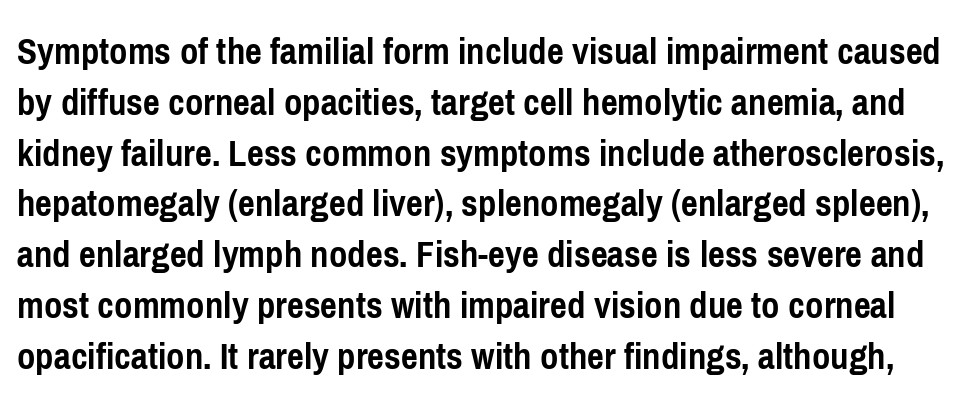
Q: Is the text bold? A: Yes.
Q: Is the text italic (slanted)? A: No, it is upright.
Q: Is the typeface a serif or a sans-serif typeface? A: Sans-serif.
Q: Is the text underlined? A: No.
Q: Is the spacing between letters normal or unusually wide? A: Normal.
Q: Is the spacing between lines tight, normal or loose? A: Normal.
Q: Width (condensed, normal, or wide)? A: Condensed.
Q: Stroke contrast? A: Low.
Q: x-height? A: Medium.
Q: Monospaced? A: No.
